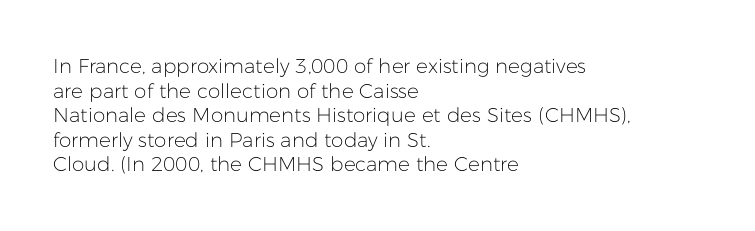
The image shows 20 px text type, upright; set left-aligned, line spacing 1.23x, normal letter spacing, not underlined.
